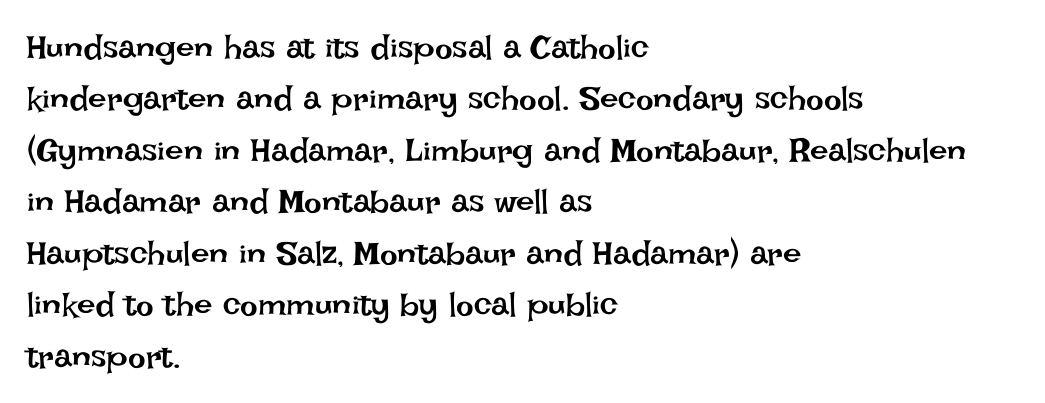
The leading is moderate, giving the passage an even texture. No extra ink here — the face is not bold. Line starts are locked; line ends wander. The face used here is proportionally spaced, like ordinary book or web type. Inter-character spacing is left at the font's built-in metrics. Only glyphs here, with clear space below each row.
